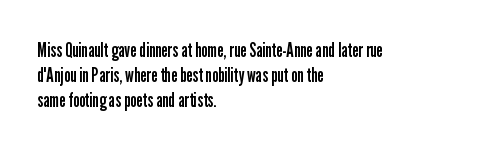
Each stroke keeps to a modest, everyday thickness or less. The type is set solid horizontally, with unmodified tracking. Italic: no, the glyphs are upright roman. In CSS terms this would be text-align: left.
